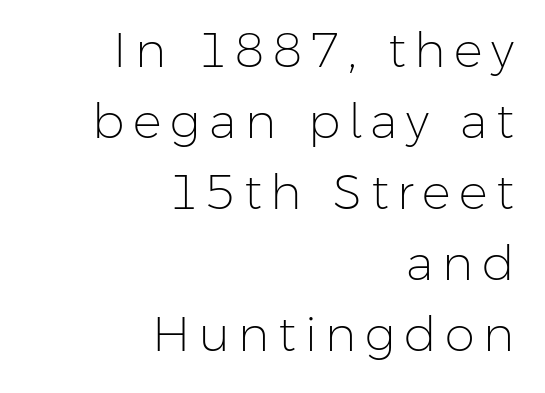
Decoration check: the copy has no underline. Each letter keeps its own natural width here, so spacing adapts to shape. A light-to-regular cut is what we see here. Which margin do the lines hug? The right one — the left edge is uneven. Posture: vertical.
